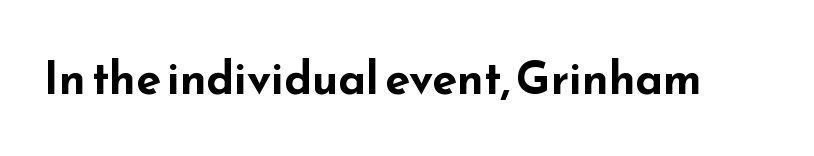
Q: Is the text bold? A: Yes.
Q: Is the text italic (slanted)? A: No, it is upright.
Q: Is the typeface a serif or a sans-serif typeface? A: Sans-serif.
Q: Is the text underlined? A: No.
Q: Is the spacing between letters normal or unusually wide? A: Normal.
Q: Width (condensed, normal, or wide)? A: Wide.
Q: Stroke contrast? A: Low.
Q: x-height? A: Small.
Q: Monospaced? A: No.
